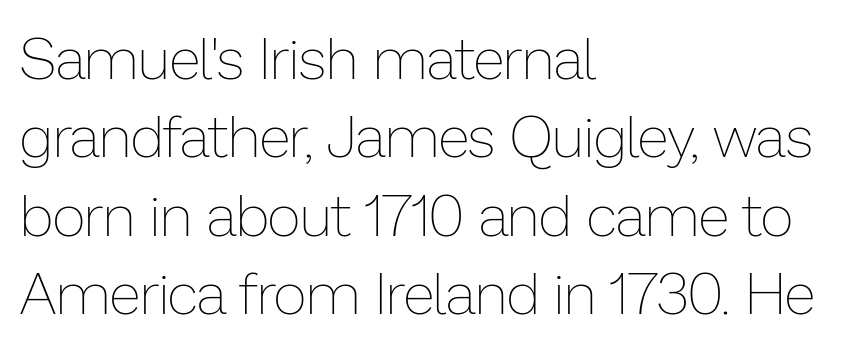
Q: Is the text bold? A: No.
Q: Is the text italic (slanted)? A: No, it is upright.
Q: Is the text underlined? A: No.
Q: How is the paragraph aligned? A: Left-aligned.
Q: Is the spacing between letters normal or unusually wide? A: Normal.
Q: Is the spacing between lines tight, normal or loose? A: Normal.
Q: Width (condensed, normal, or wide)? A: Normal.
Q: Stroke contrast? A: Low.
Q: x-height? A: Medium.
Q: Monospaced? A: No.
